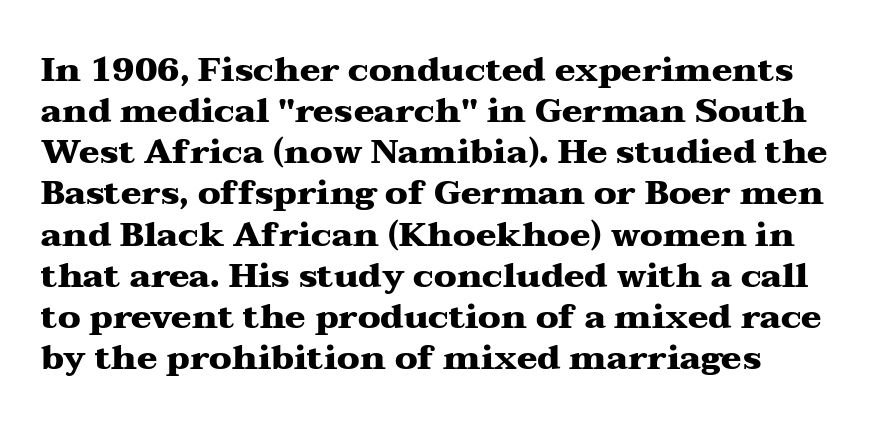
{"serif": "yes", "italic": "no", "bold": "yes", "weight": "heavy", "width": "wide", "stroke_contrast": "medium", "x_height": "medium", "monospaced": "no", "underline": "no", "line_spacing_ratio": 1.21, "letter_spacing": "normal", "letter_spacing_em": 0.0, "glyph_px": 34}
